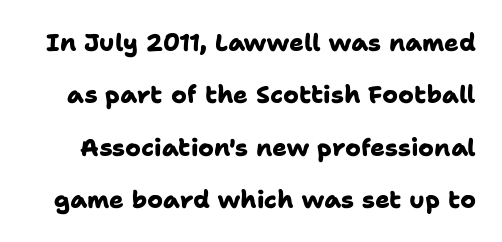
{"bold": "yes", "underline": "no", "line_spacing": "loose", "line_spacing_ratio": 2.18, "letter_spacing": "normal", "letter_spacing_em": 0.0, "glyph_px": 24}
